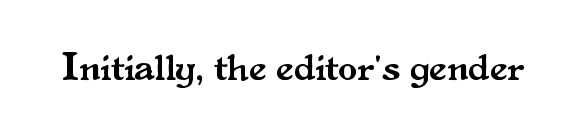
The image shows 39 px serif type, upright; set normal letter spacing, not underlined; medium stroke contrast and a small x-height.
